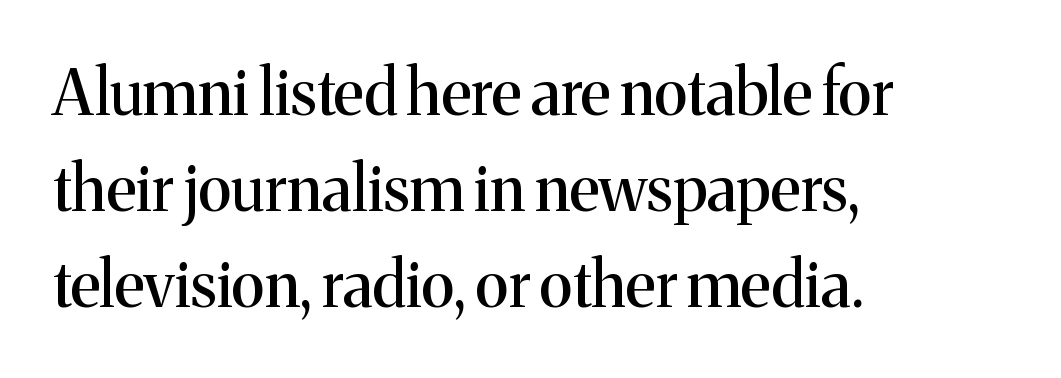
Q: Is the text italic (slanted)? A: No, it is upright.
Q: Is the typeface a serif or a sans-serif typeface? A: Serif.
Q: Is the text underlined? A: No.
Q: How is the paragraph aligned? A: Left-aligned.
Q: Is the spacing between letters normal or unusually wide? A: Normal.
Q: Is the spacing between lines tight, normal or loose? A: Normal.
Q: Width (condensed, normal, or wide)? A: Normal.
Q: Stroke contrast? A: Medium.
Q: x-height? A: Medium.
Q: Monospaced? A: No.
